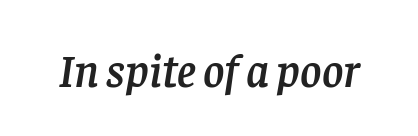
The image shows 46 px serif type, italic (leaning right); set normal letter spacing, not underlined; low stroke contrast and a large x-height.
